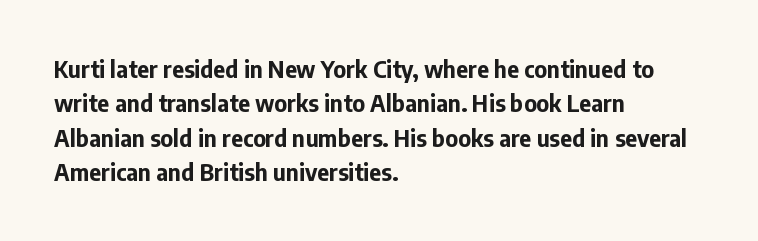
The space directly below the letters is spotless. Interline gaps are of average width in this sample. Ascenders rise straight up at ninety degrees. The rendering anchors every line to the left-hand side. The horizontal fit of the characters is conventional and even. The sample has been set heavy, in full bold.
